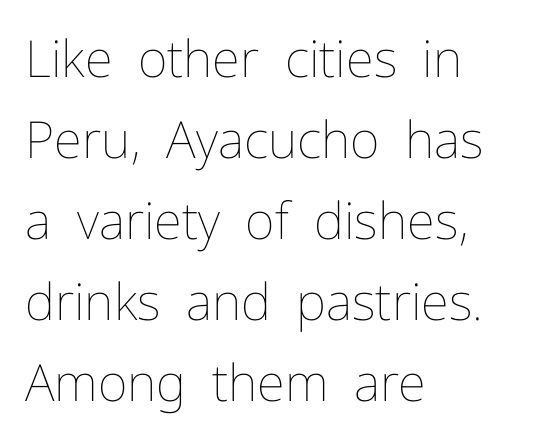
The image shows 51 px thin type, upright; set left-aligned, normal line spacing (1.59x), normal letter spacing, not underlined; low stroke contrast and a medium x-height.
